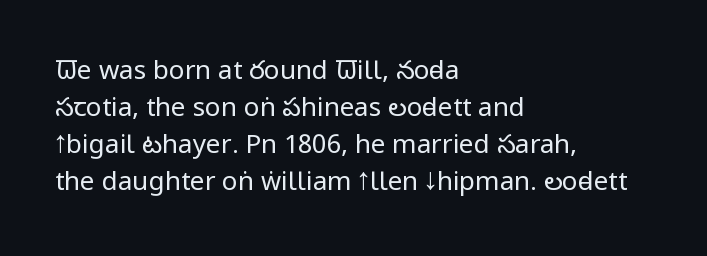
Q: Is the text bold? A: No.
Q: Is the text italic (slanted)? A: No, it is upright.
Q: Is the text underlined? A: No.
Q: How is the paragraph aligned? A: Left-aligned.
Q: Is the spacing between letters normal or unusually wide? A: Normal.
Q: Is the spacing between lines tight, normal or loose? A: Normal.
